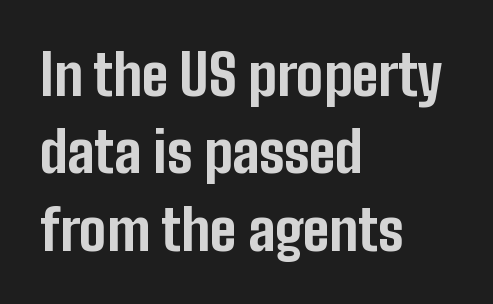
In terms of letterspacing, this is plain default setting. Serifs: no, the terminals of the letterforms are clean. Italic? Not at all — the glyphs are vertical. All the whitespace from short lines collects on the right. Look at the stroke-to-counter ratio: heavy, a bold.
